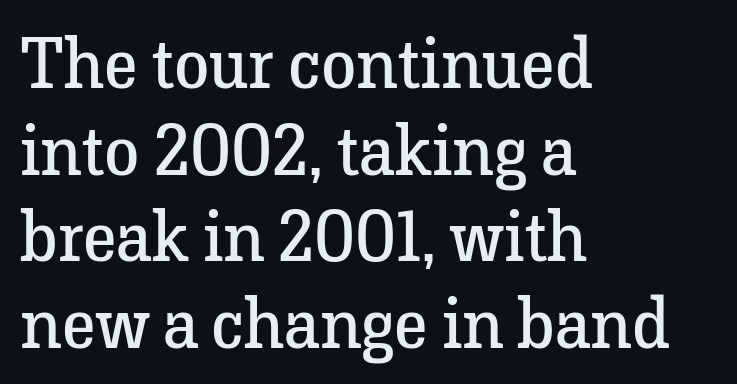
{"serif": "yes", "italic": "no", "bold": "no", "weight": "regular", "width": "normal", "stroke_contrast": "low", "x_height": "medium", "monospaced": "no", "underline": "no", "align": "left", "line_spacing_ratio": 1.22, "letter_spacing": "normal", "letter_spacing_em": 0.0, "glyph_px": 71}
